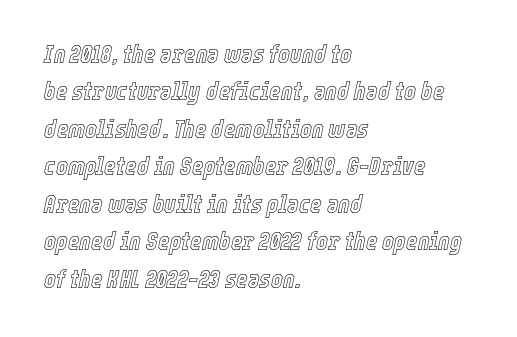
The image shows 25 px text type, italic (leaning right); set left-aligned, normal line spacing (1.5x), normal letter spacing, not underlined.
